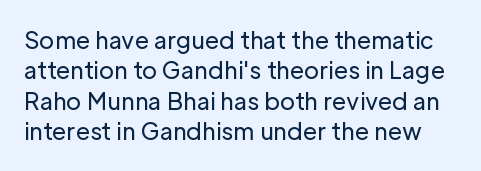
The rows are spaced the way most documents space them. Unbolded letterforms with no extra heft. Bare-footed words on every line. Does extra space separate the letters? No, they use regular spacing. The lettering stays uniformly vertical, giving the passage a roman look.
